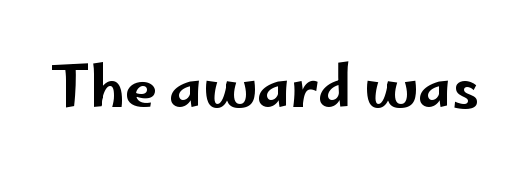
The image shows 56 px wide sans-serif type, upright; set normal letter spacing, not underlined; low stroke contrast and a small x-height.
